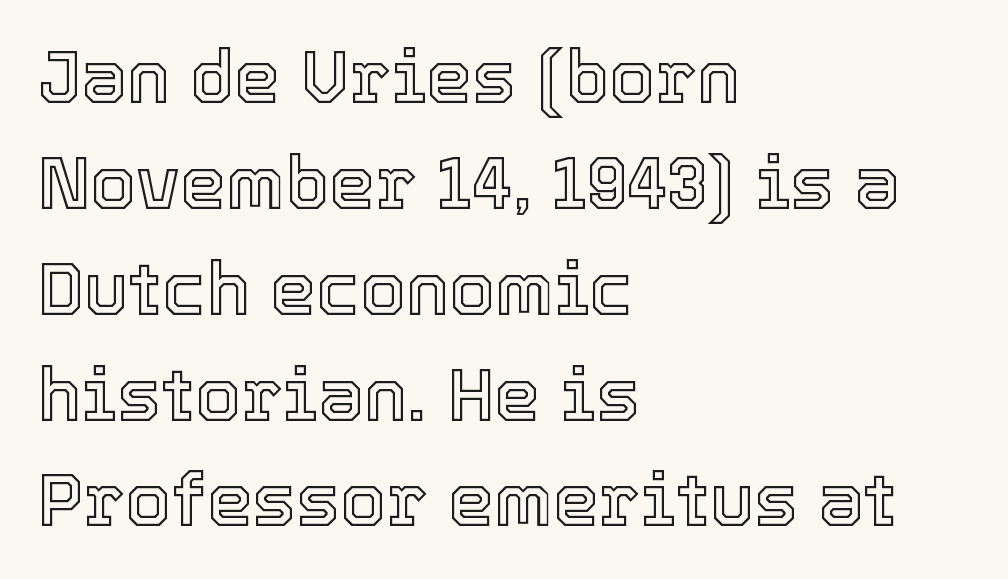
Q: Is the text italic (slanted)? A: No, it is upright.
Q: Is the text underlined? A: No.
Q: How is the paragraph aligned? A: Left-aligned.
Q: Is the spacing between letters normal or unusually wide? A: Normal.
Q: Is the spacing between lines tight, normal or loose? A: Normal.
Q: Width (condensed, normal, or wide)? A: Normal.
Q: x-height? A: Medium.
Q: Monospaced? A: No.
